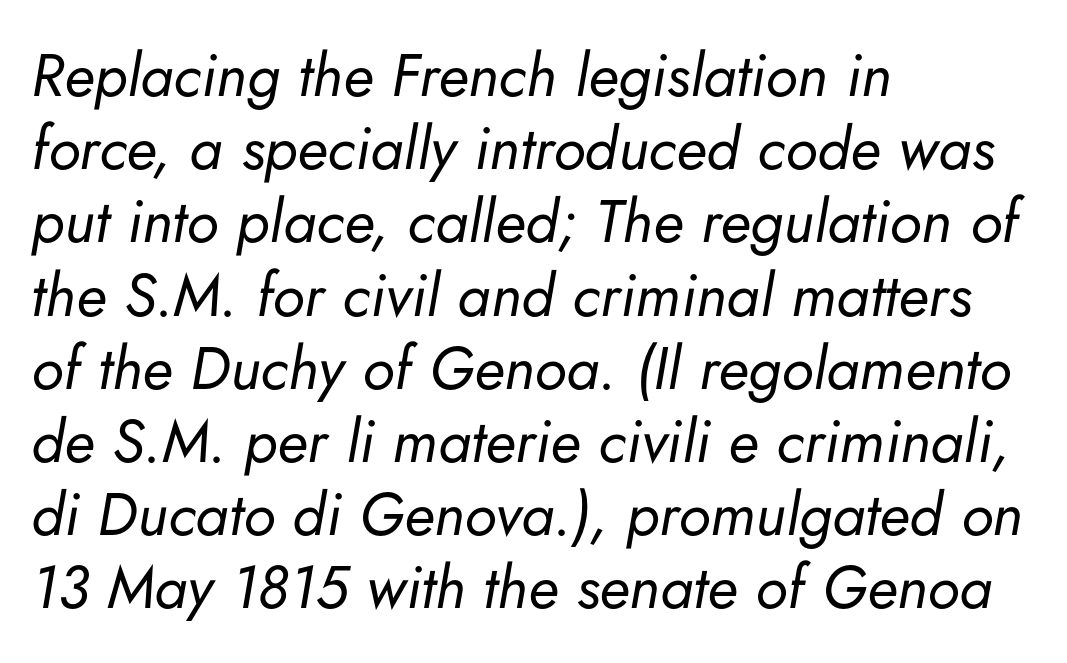
The image shows 60 px regular-weight type, italic (leaning right); set left-aligned, line spacing 1.22x, normal letter spacing, not underlined; low stroke contrast and a small x-height.
